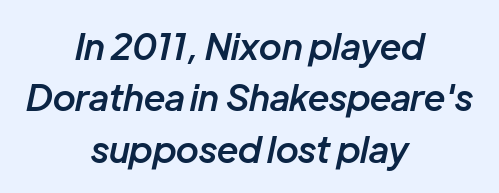
The image shows 36 px semibold type, italic (leaning right); set centered, normal line spacing (1.43x), normal letter spacing, not underlined; low stroke contrast and a medium x-height.
